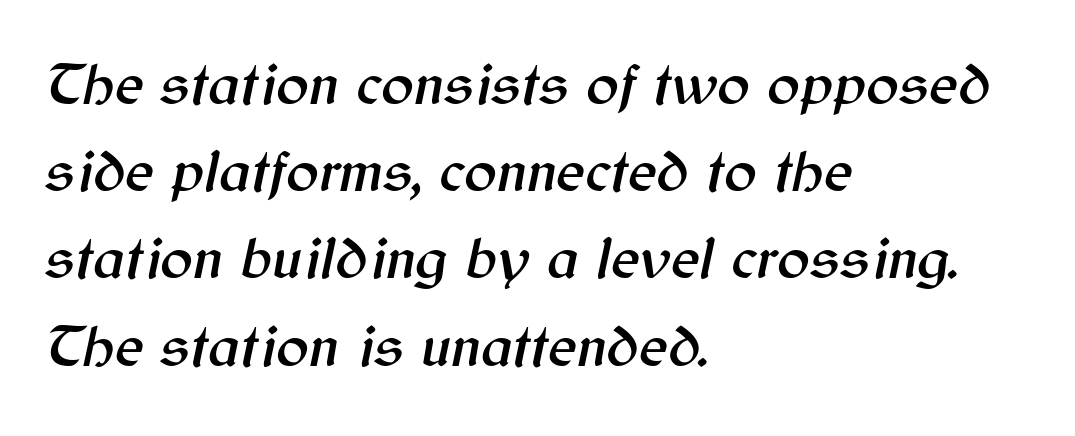
A typesetter would mark this as italic. This sample has the flowing, uneven cadence of proportional lettering. The face used here is rendered with its standard letterfit. Honestly, the row spacing looks completely unremarkable. No word sits above an underline.
